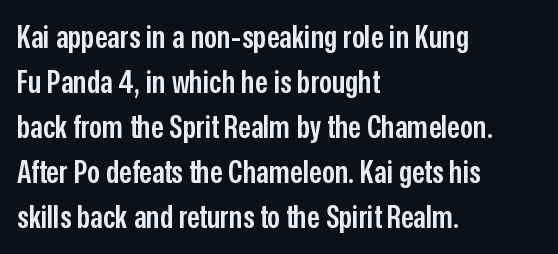
Q: Is the text bold? A: Semi-bold.
Q: Is the text italic (slanted)? A: No, it is upright.
Q: Is the typeface a serif or a sans-serif typeface? A: Sans-serif.
Q: Is the text underlined? A: No.
Q: How is the paragraph aligned? A: Left-aligned.
Q: Is the spacing between letters normal or unusually wide? A: Normal.
Q: Is the spacing between lines tight, normal or loose? A: Normal.
Q: Width (condensed, normal, or wide)? A: Condensed.
Q: Stroke contrast? A: Low.
Q: x-height? A: Medium.
Q: Monospaced? A: No.
